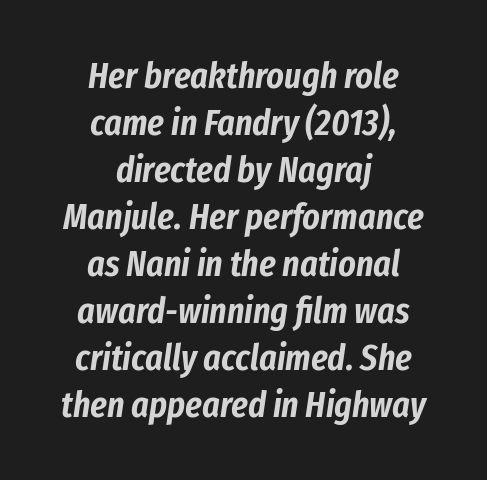
Q: Is the text italic (slanted)? A: Yes, it leans right by about 8 degrees.
Q: Is the text underlined? A: No.
Q: How is the paragraph aligned? A: Centered.
Q: Is the spacing between letters normal or unusually wide? A: Normal.
Q: Is the spacing between lines tight, normal or loose? A: Normal.
Q: Width (condensed, normal, or wide)? A: Condensed.
Q: Stroke contrast? A: Low.
Q: x-height? A: Medium.
Q: Monospaced? A: No.
